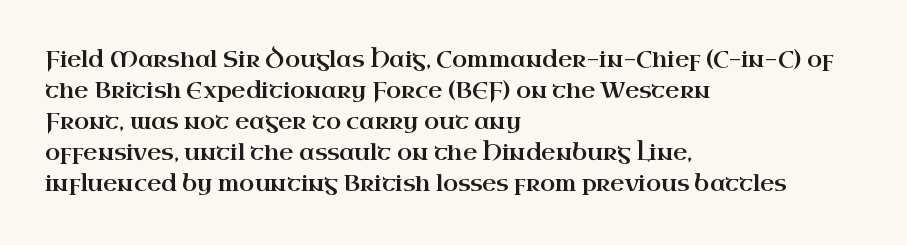
{"italic": "no", "underline": "no", "align": "left", "line_spacing": "normal", "line_spacing_ratio": 1.41, "letter_spacing": "normal", "letter_spacing_em": 0.0, "glyph_px": 22}
